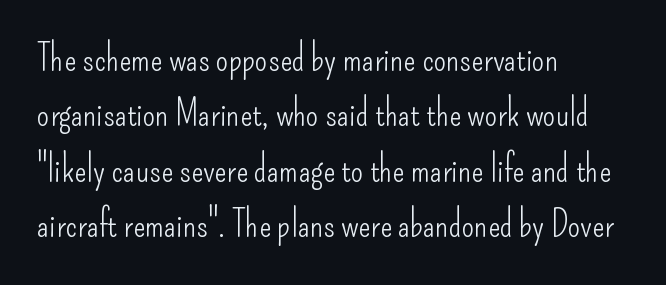
Vertically, the passage feels balanced, rows spaced as you'd expect. The text block is weighted toward the left margin, trailing off unevenly rightward. Think of a printed novel: that variable character pitch is what you see here. The axis of the letterforms is exactly vertical. Underlining? Definitely not there.
